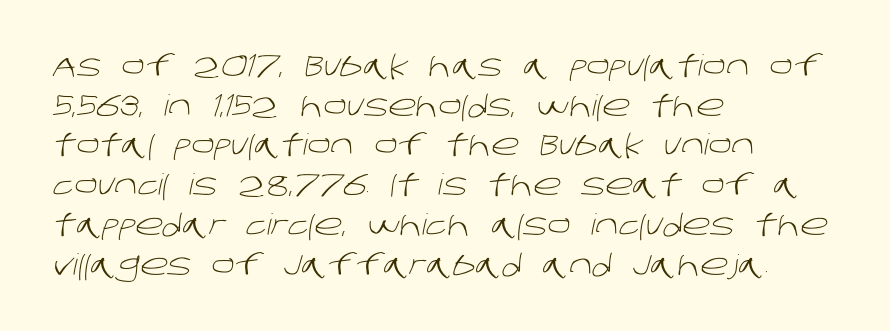
The passage is arranged the way most books set body copy — flush left. A typesetter would call this leading conventional body-copy spacing. Type without underlining. Heaviness? Minimal to ordinary, like unemphasized prose.
